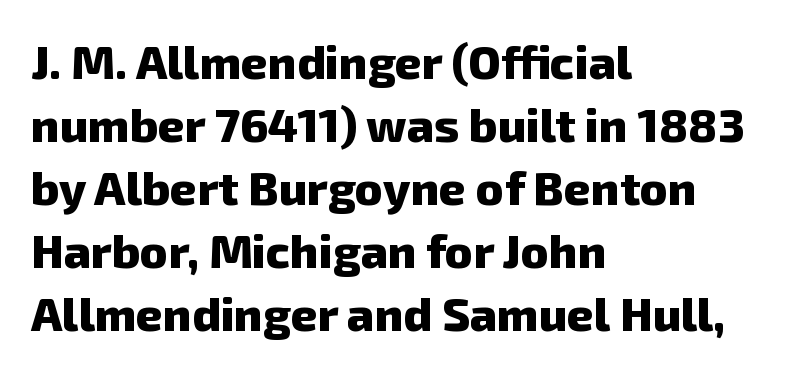
{"serif": "no", "bold": "yes", "weight": "heavy", "width": "normal", "stroke_contrast": "low", "x_height": "medium", "monospaced": "no", "underline": "no", "align": "left", "line_spacing": "normal", "line_spacing_ratio": 1.34, "letter_spacing": "normal", "letter_spacing_em": 0.0, "glyph_px": 47}
